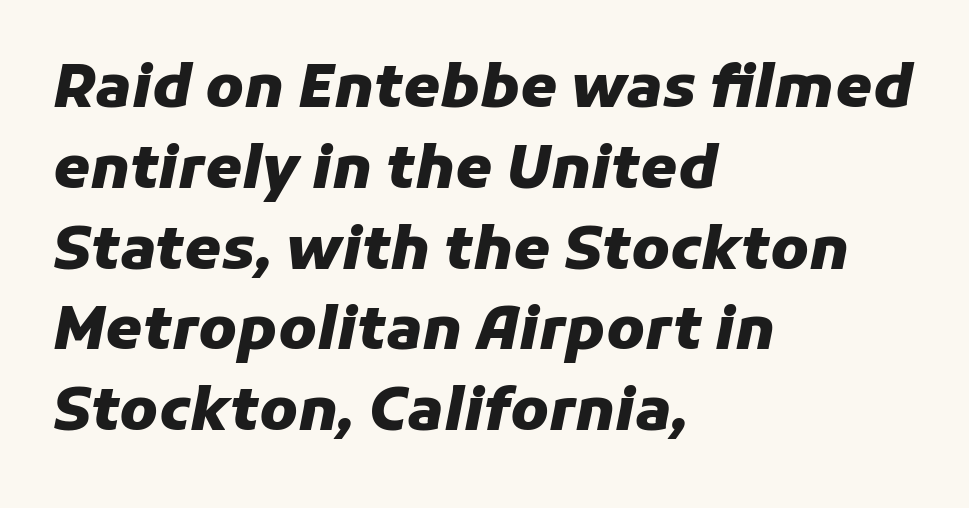
Q: Is the text bold? A: Yes.
Q: Is the text italic (slanted)? A: Yes, it leans right by about 11 degrees.
Q: Is the text underlined? A: No.
Q: How is the paragraph aligned? A: Left-aligned.
Q: Is the spacing between letters normal or unusually wide? A: Normal.
Q: Is the spacing between lines tight, normal or loose? A: Normal.
Q: Width (condensed, normal, or wide)? A: Normal.
Q: Stroke contrast? A: Low.
Q: x-height? A: Medium.
Q: Monospaced? A: No.
